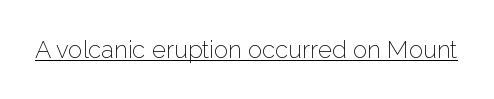
Q: Is the text bold? A: No.
Q: Is the text italic (slanted)? A: No, it is upright.
Q: Is the text underlined? A: Yes.
Q: Is the spacing between letters normal or unusually wide? A: Normal.
